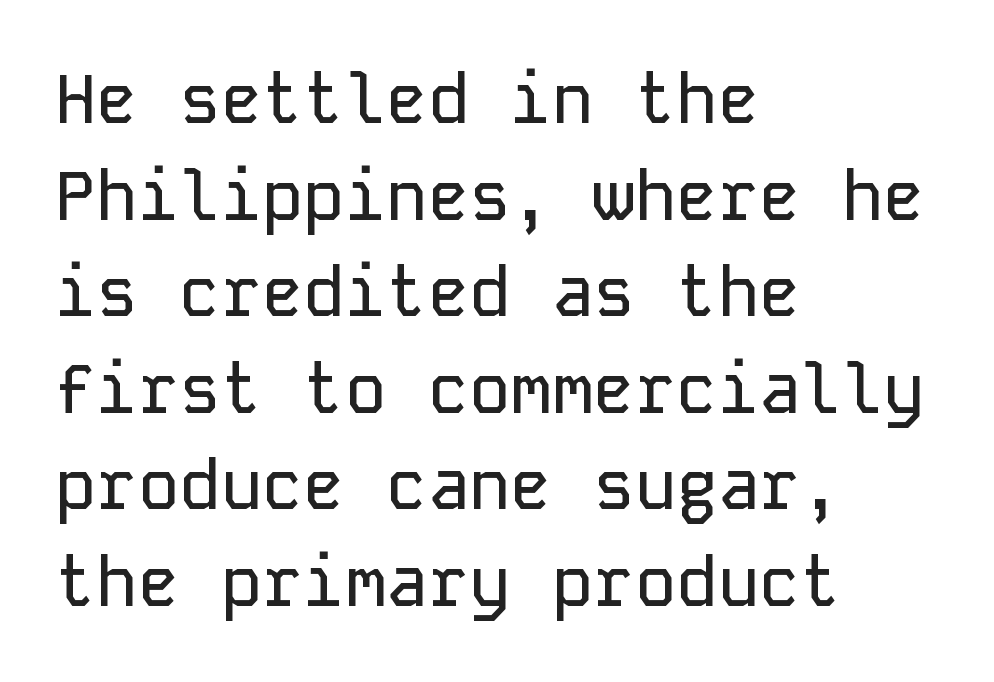
{"serif": "no", "italic": "no", "width": "normal", "stroke_contrast": "low", "x_height": "medium", "monospaced": "yes", "underline": "no", "align": "left", "line_spacing": "normal", "line_spacing_ratio": 1.4, "letter_spacing": "normal", "letter_spacing_em": 0.0, "glyph_px": 69}
